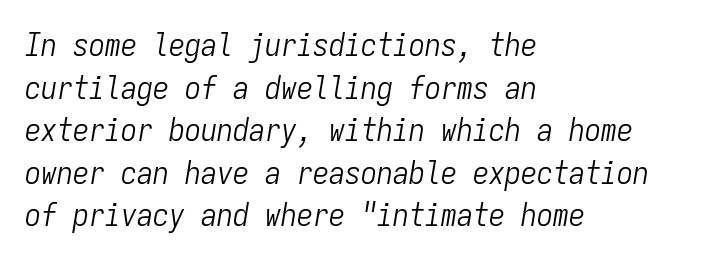
{"italic": "yes", "lean": "right", "slant_degrees": 9, "bold": "no", "weight": "light", "width": "condensed", "stroke_contrast": "low", "x_height": "medium", "monospaced": "yes", "underline": "no", "align": "left", "line_spacing": "normal", "line_spacing_ratio": 1.33, "letter_spacing": "normal", "letter_spacing_em": 0.0, "glyph_px": 32}
